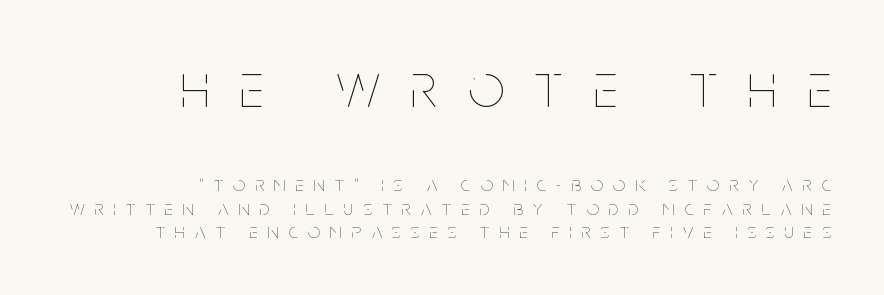
The image shows 63 px thin, condensed type, upright; set right-aligned, tight line spacing (1.11x), unusually wide letter spacing (+0.49 em), not underlined; the first (top) block is 3.0x larger; low stroke contrast and a large x-height.
